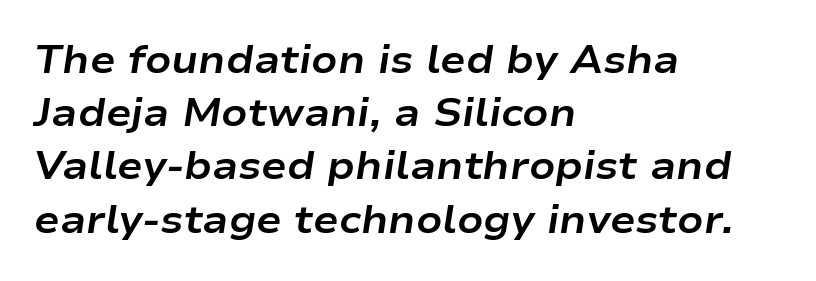
Q: Is the text bold? A: Yes.
Q: Is the text italic (slanted)? A: Yes, it leans right by about 9 degrees.
Q: Is the text underlined? A: No.
Q: How is the paragraph aligned? A: Left-aligned.
Q: Is the spacing between letters normal or unusually wide? A: Normal.
Q: Is the spacing between lines tight, normal or loose? A: Normal.
Q: Width (condensed, normal, or wide)? A: Wide.
Q: Stroke contrast? A: Low.
Q: x-height? A: Medium.
Q: Monospaced? A: No.
